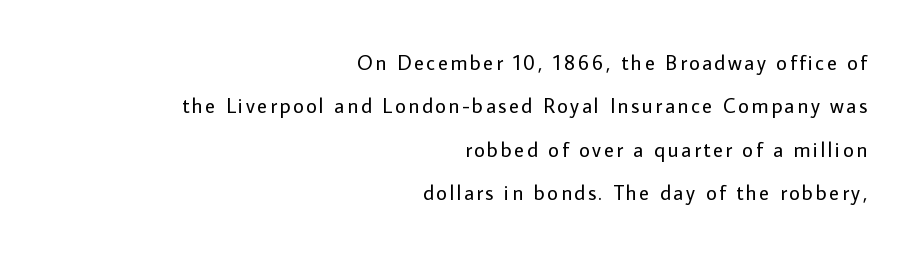
The lines are spread far apart with generous leading. Stroke mass is kept to a normal reading level or below. Italic? Not at all — the glyphs are vertical. A bare baseline throughout the passage. Short and long lines alike share a common ending point at right.
